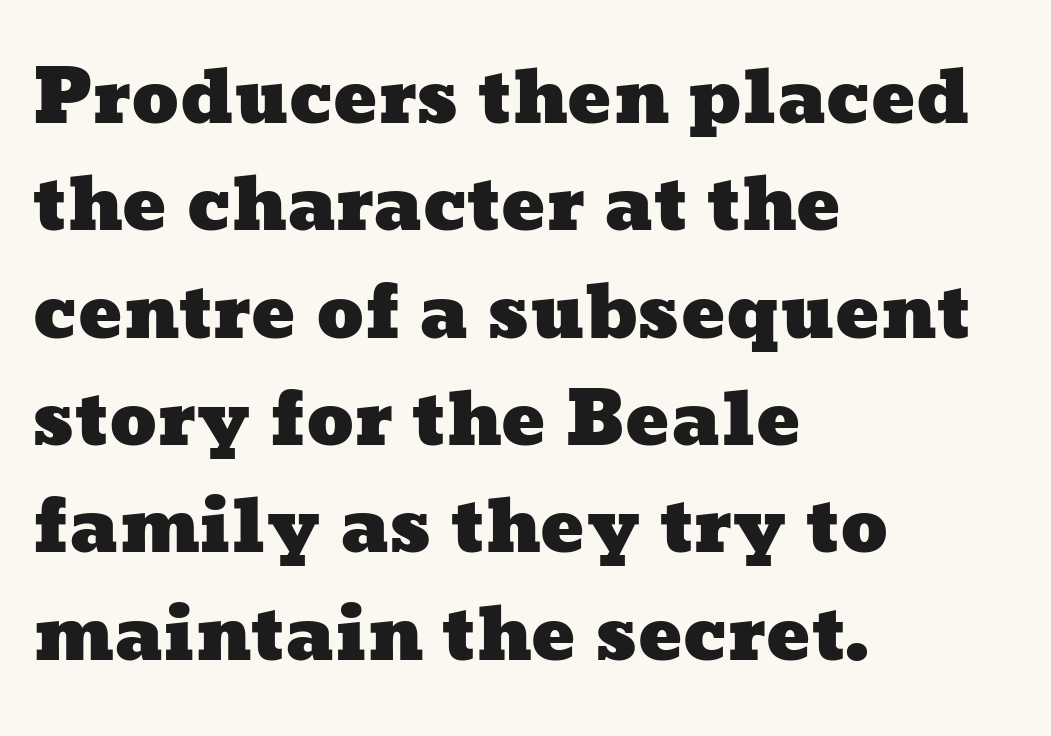
{"width": "wide", "stroke_contrast": "low", "x_height": "medium", "monospaced": "no", "underline": "no", "align": "left", "line_spacing": "normal", "line_spacing_ratio": 1.47, "letter_spacing": "normal", "letter_spacing_em": 0.0, "glyph_px": 73}
